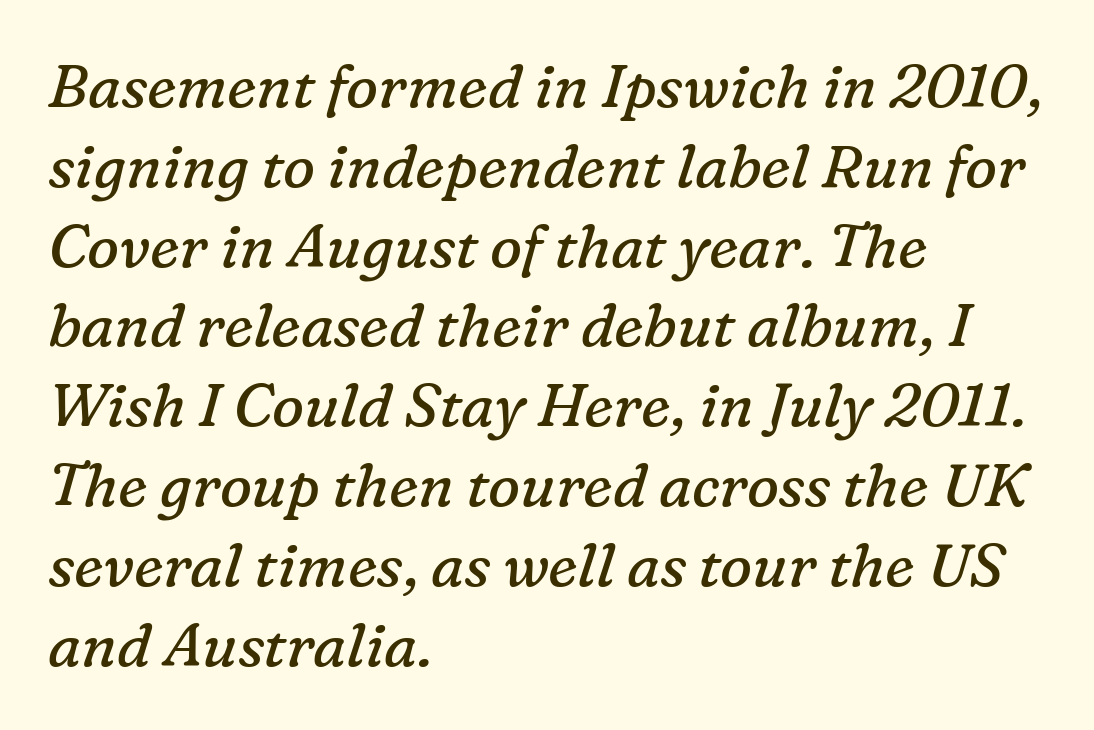
The image shows 60 px regular-weight serif type, italic (leaning right); set left-aligned, normal line spacing (1.33x), normal letter spacing, not underlined; low stroke contrast and a medium x-height.
